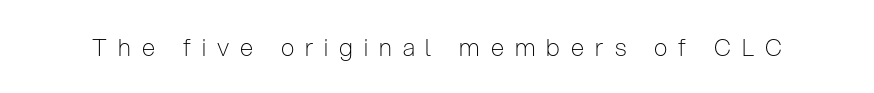
The font's upright variant was chosen for this text. The line texture is sparse and dotted thanks to wide tracking. Underlining? Definitely not there. The font is comparable to plain body text, perhaps lighter.
